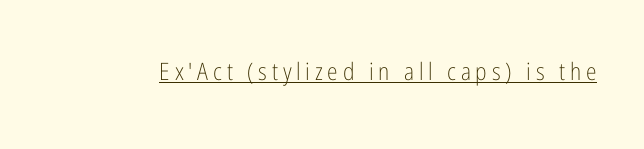
{"italic": "no", "bold": "no", "underline": "yes", "letter_spacing": "wide", "letter_spacing_em": 0.2, "glyph_px": 24}
